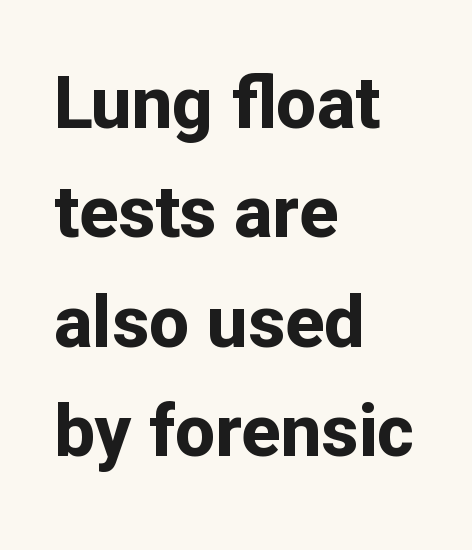
The image shows 72 px bold sans-serif type, upright; set left-aligned, normal line spacing (1.52x), normal letter spacing, not underlined; low stroke contrast and a medium x-height.
